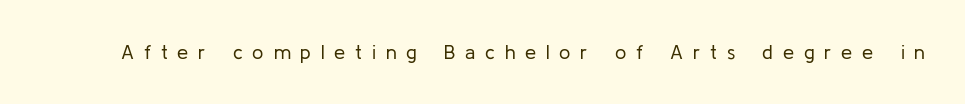
Q: Is the text bold? A: No.
Q: Is the text italic (slanted)? A: No, it is upright.
Q: Is the text underlined? A: No.
Q: Is the spacing between letters normal or unusually wide? A: Unusually wide.
